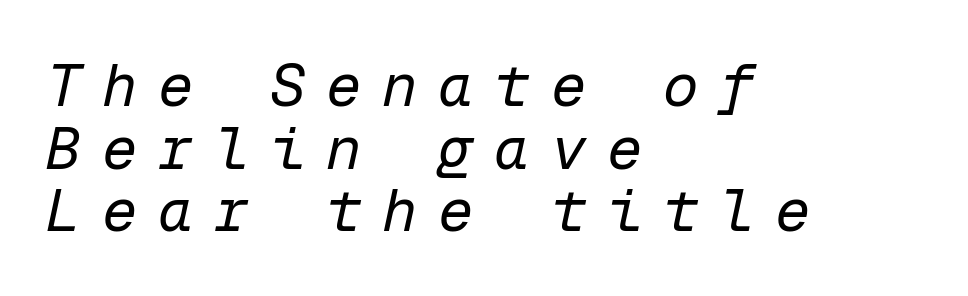
{"italic": "yes", "lean": "right", "slant_degrees": 12, "bold": "no", "weight": "regular", "width": "normal", "stroke_contrast": "low", "x_height": "medium", "monospaced": "yes", "underline": "no", "align": "left", "line_spacing": "tight", "line_spacing_ratio": 1.06, "letter_spacing": "wide", "letter_spacing_em": 0.35, "glyph_px": 59}
